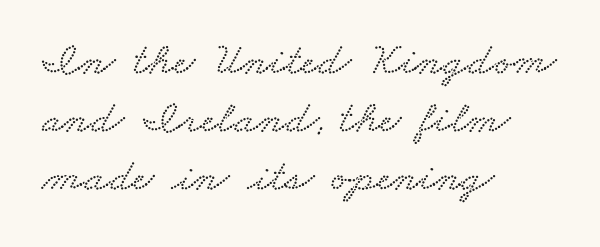
{"width": "wide", "stroke_contrast": "low", "x_height": "small", "monospaced": "no", "underline": "no", "align": "left", "line_spacing": "normal", "line_spacing_ratio": 1.26, "letter_spacing": "normal", "letter_spacing_em": 0.0, "glyph_px": 46}
